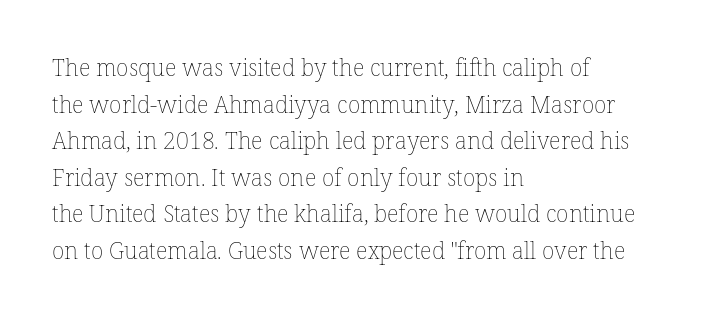
Notice how descenders clear the ascenders below comfortably — that's standard leading. Heft: none added — not bold. Posture: upright roman. The tracking reads as untouched default to a designer's eye. If you drew a ruler down the left edge, every line would touch it.
